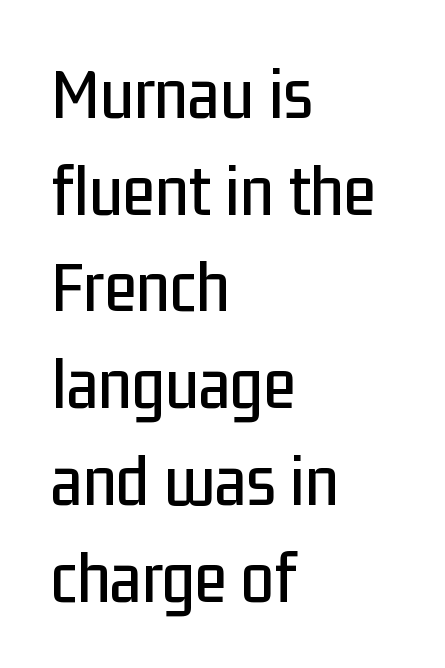
The image shows 75 px condensed sans-serif type, upright; set left-aligned, normal line spacing (1.29x), normal letter spacing, not underlined; low stroke contrast and a medium x-height.
